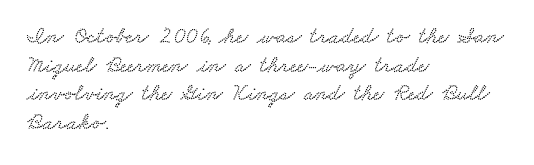
The image shows 23 px text type; set left-aligned, normal line spacing (1.25x), normal letter spacing, not underlined.
